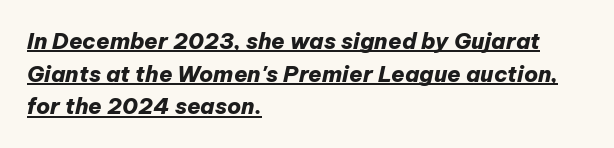
The image shows 22 px bold type, italic (leaning right); set left-aligned, normal line spacing (1.48x), normal letter spacing, underlined.
